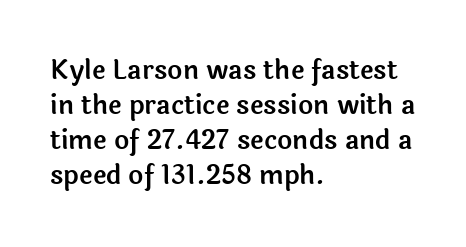
{"italic": "no", "underline": "no", "align": "left", "line_spacing": "normal", "line_spacing_ratio": 1.35, "letter_spacing": "normal", "letter_spacing_em": 0.0, "glyph_px": 26}
